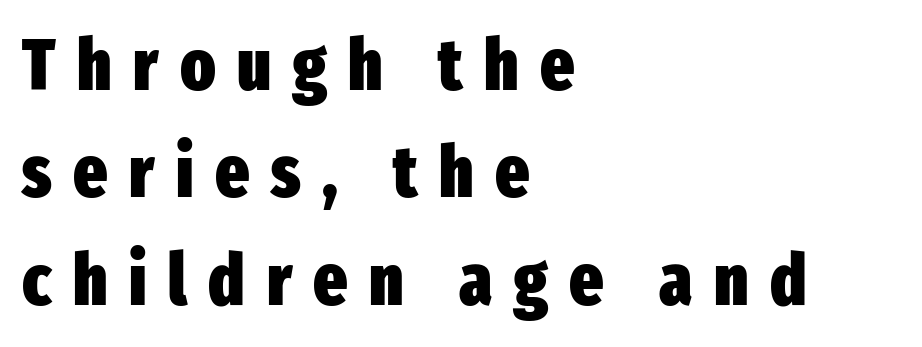
The face used here is a sans, in the tradition of grotesques and geometrics. The axis of the letterforms is exactly vertical. The characters look thick and weighty, a clear bold. Think of a printed novel: that variable character pitch is what you see here. Here the glyphs are tracked loosely, breaking word shapes into spaced letters. Vertical spacing — default.
